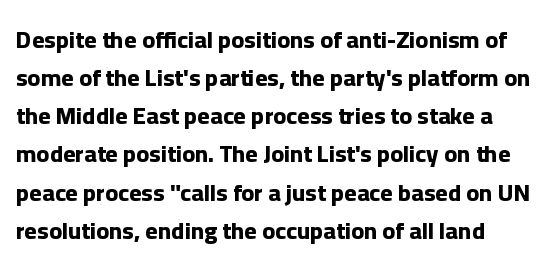
The image shows 24 px bold type, upright; set left-aligned, normal line spacing (1.59x), normal letter spacing, not underlined.
